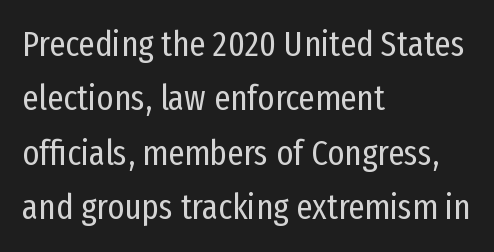
The image shows 36 px regular-weight, condensed sans-serif type, upright; set left-aligned, normal line spacing (1.51x), normal letter spacing, not underlined; low stroke contrast and a medium x-height.
